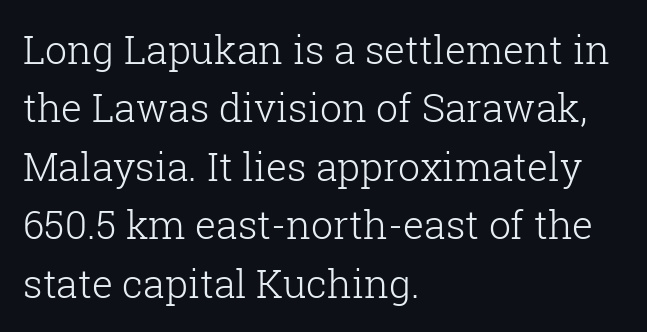
Q: Is the text bold? A: No.
Q: Is the text italic (slanted)? A: No, it is upright.
Q: Is the typeface a serif or a sans-serif typeface? A: Serif.
Q: Is the text underlined? A: No.
Q: How is the paragraph aligned? A: Left-aligned.
Q: Is the spacing between letters normal or unusually wide? A: Normal.
Q: Is the spacing between lines tight, normal or loose? A: Normal.
Q: Width (condensed, normal, or wide)? A: Normal.
Q: Stroke contrast? A: Low.
Q: x-height? A: Medium.
Q: Monospaced? A: No.
